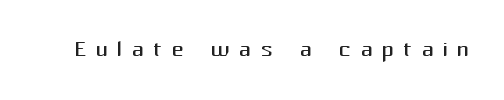
Words appear elongated and porous because spacing is wide. The glyphs are unaccompanied by any horizontal stroke below them. This sample has the flowing, uneven cadence of proportional lettering. Think standard paragraph weight, or any step lighter than that. This is the regular roman posture of the typeface.
